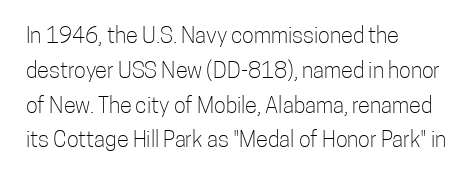
Q: Is the text bold? A: No.
Q: Is the text italic (slanted)? A: No, it is upright.
Q: Is the text underlined? A: No.
Q: How is the paragraph aligned? A: Left-aligned.
Q: Is the spacing between letters normal or unusually wide? A: Normal.
Q: Is the spacing between lines tight, normal or loose? A: Normal.
